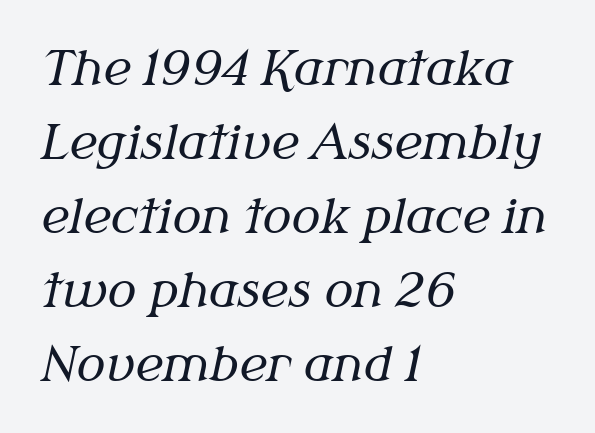
The image shows 48 px regular-weight serif type, italic (leaning right); set left-aligned, normal line spacing (1.54x), normal letter spacing, not underlined; medium stroke contrast and a medium x-height.
